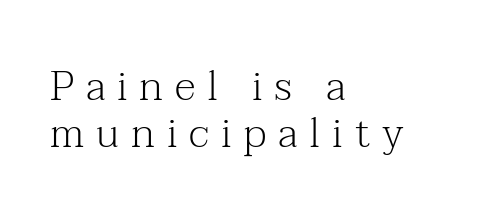
The image shows 42 px light serif type, upright; set left-aligned, tight line spacing (1.12x), unusually wide letter spacing (+0.28 em), not underlined; medium stroke contrast and a medium x-height.
